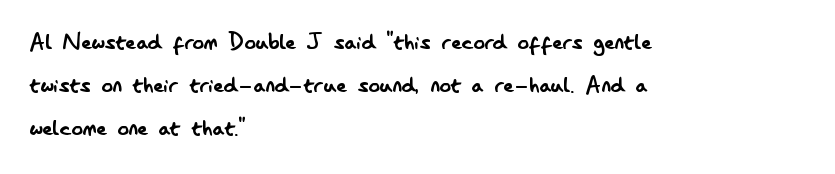
Q: Is the text bold? A: No.
Q: Is the text italic (slanted)? A: No, it is upright.
Q: Is the typeface a serif or a sans-serif typeface? A: Sans-serif.
Q: Is the text underlined? A: No.
Q: How is the paragraph aligned? A: Left-aligned.
Q: Is the spacing between letters normal or unusually wide? A: Normal.
Q: Is the spacing between lines tight, normal or loose? A: Normal.
Q: Width (condensed, normal, or wide)? A: Condensed.
Q: Stroke contrast? A: Low.
Q: x-height? A: Small.
Q: Monospaced? A: No.
